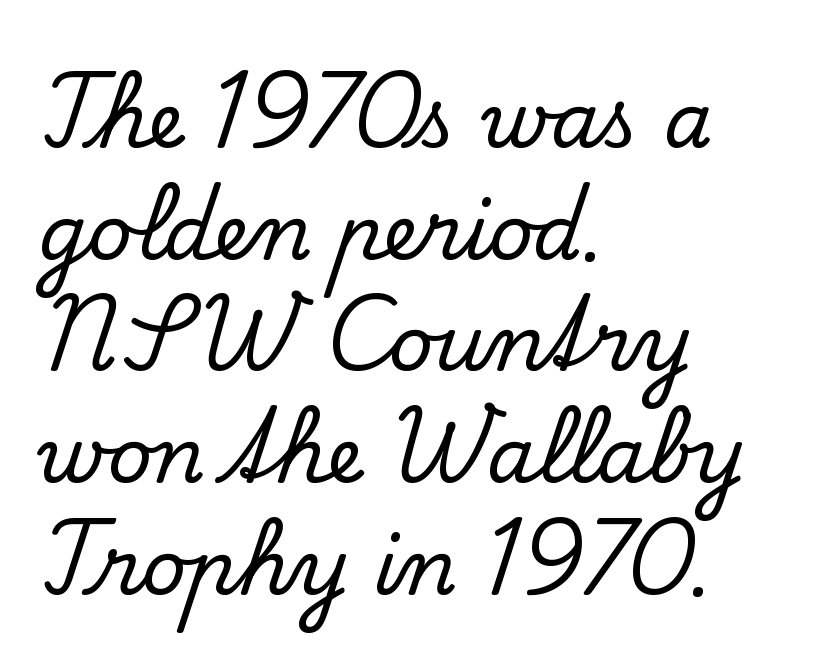
Is there much room between lines? A standard amount, neither cramped nor airy. The text was rendered using a seriffed face with decorative stroke endings. The compositor pushed each line to the left boundary. The passage shown has conventional tracking throughout. These lines are rendered in a variable-pitch font. Descenders hang freely into open space.
